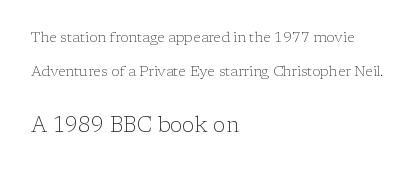
Q: Is the text bold? A: No.
Q: Is the text italic (slanted)? A: No, it is upright.
Q: Is the text underlined? A: No.
Q: How is the paragraph aligned? A: Left-aligned.
Q: Is the spacing between letters normal or unusually wide? A: Normal.
Q: Is the spacing between lines tight, normal or loose? A: Loose.
Q: Which block of text is set in a larger size, the first (top) or the second (bottom)? A: The second (bottom) one.
